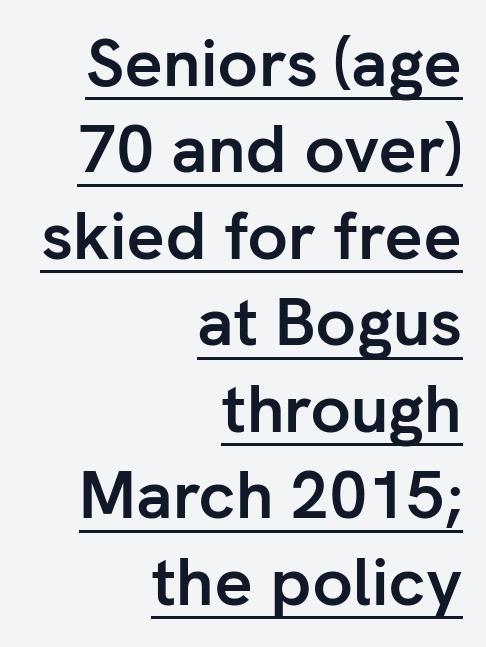
These lines carry a lot of weight — the face is fully bold. Note the varied advance widths — an 'i' is clearly narrower than an 'm'. The type sits square on the baseline with zero lean. You can see a thin bar hugging the bottom of the glyphs. The passage shown has conventional tracking throughout. Nothing sits at the stroke ends, so this counts as sans-serif.
